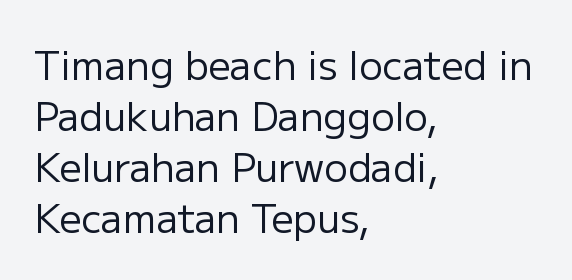
Is this a fixed-width face? No — the glyphs have proportional, varying widths. Letters rest on an invisible, unmarked baseline. The horizontal fit of the characters is conventional and even. Quick note: interline space is typical. Caption: face not bold, strokes unweighted. The rendering anchors every line to the left-hand side.
